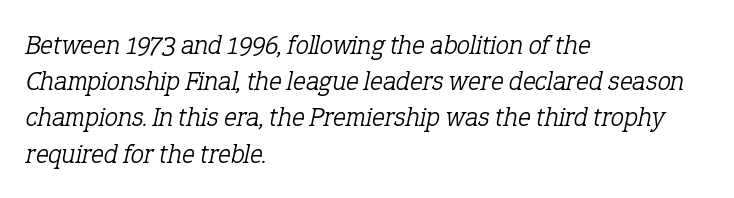
The image shows 27 px text type, italic (leaning right); set left-aligned, normal line spacing (1.34x), normal letter spacing, not underlined.
